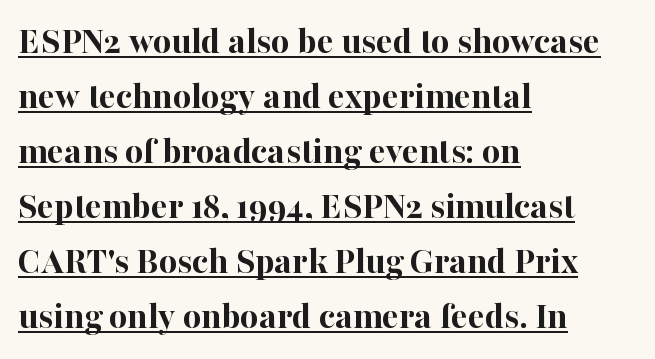
{"serif": "yes", "italic": "no", "bold": "yes", "weight": "bold", "width": "normal", "stroke_contrast": "high", "x_height": "medium", "monospaced": "no", "underline": "yes", "align": "left", "line_spacing": "normal", "line_spacing_ratio": 1.41, "letter_spacing": "normal", "letter_spacing_em": 0.0, "glyph_px": 39}
